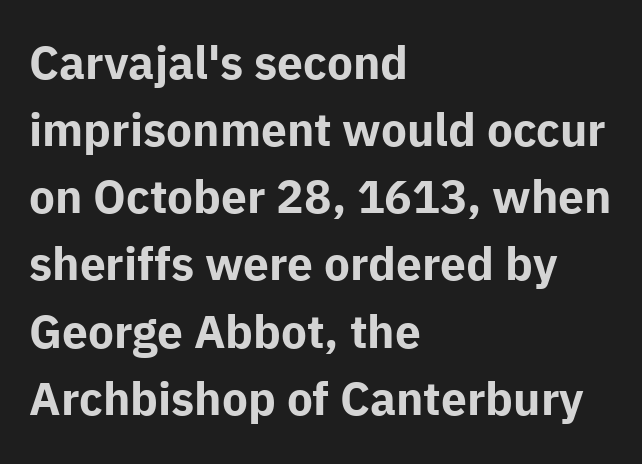
{"serif": "no", "italic": "no", "bold": "yes", "weight": "bold", "width": "normal", "stroke_contrast": "low", "x_height": "medium", "monospaced": "no", "underline": "no", "align": "left", "line_spacing": "normal", "line_spacing_ratio": 1.46, "letter_spacing": "normal", "letter_spacing_em": 0.0, "glyph_px": 46}
